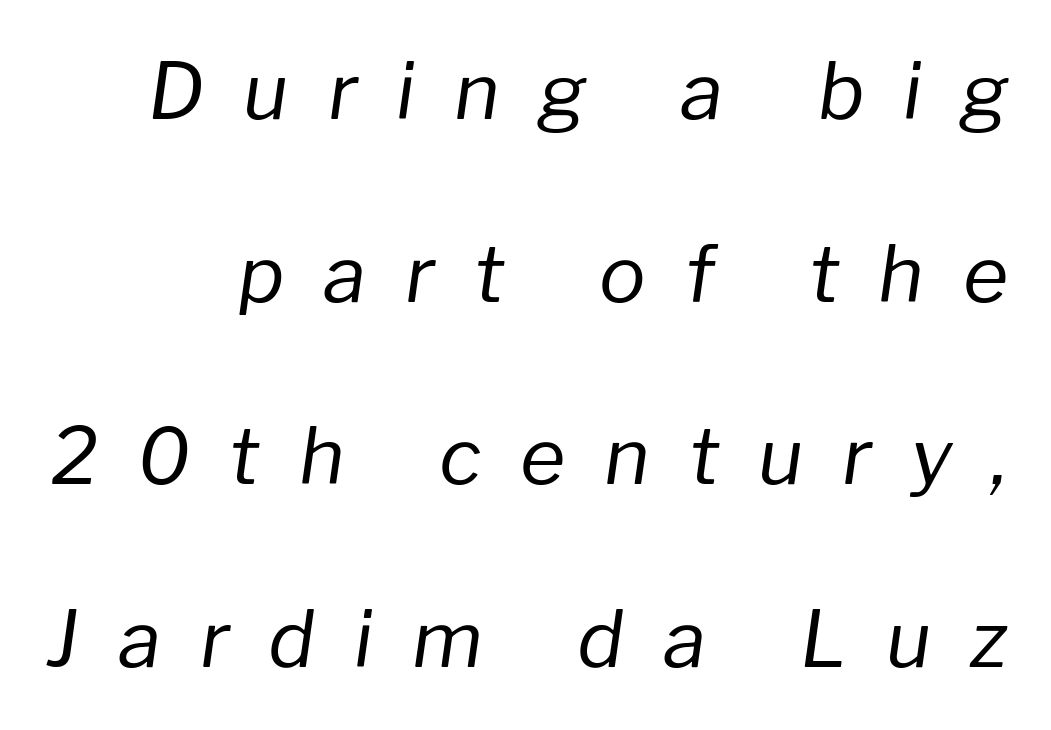
You could not count columns in this text — the font is proportionally spaced. The line-height multiplier appears high, well above default. Letters have the restrained weight of plain body copy at most. It's the slanting kind of type. In terms of letterspacing, this is a distinctly airy, spread setting. The gap between lines stays unmarked.
